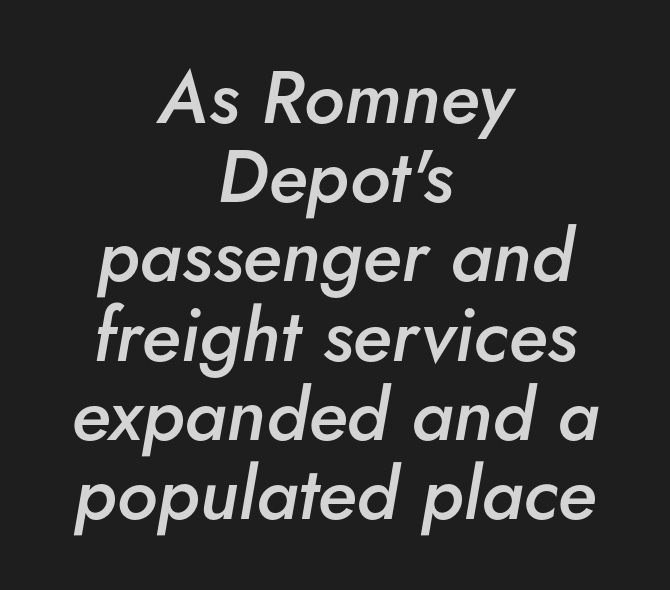
Horizontal alignment here is central, giving a formal, balanced look. Designer's note — italics engaged. Spacing verdict: proportional, widths tailored to each character. Descenders hang freely into open space. Moderately thickened strokes mark this as semibold type. The gaps between neighbouring characters are ordinary and unremarkable.
